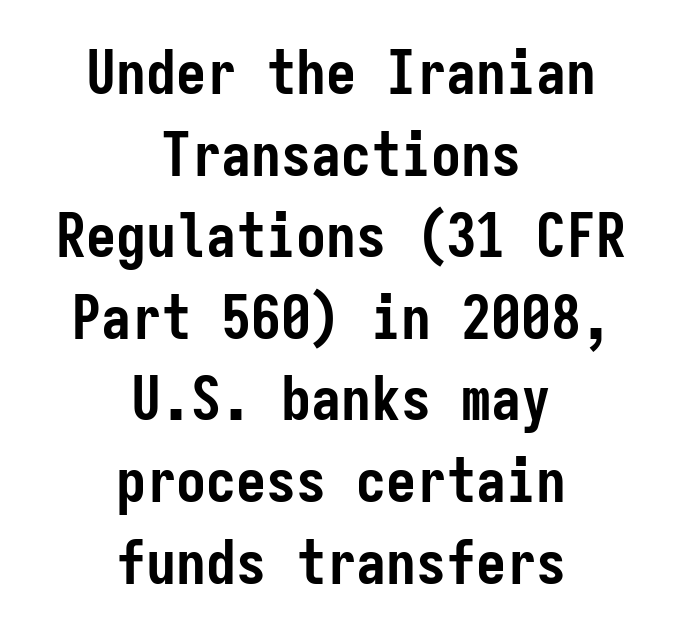
The image shows 60 px semibold, condensed sans-serif type, upright, monospaced; set centered, normal line spacing (1.36x), normal letter spacing, not underlined; low stroke contrast and a medium x-height.
